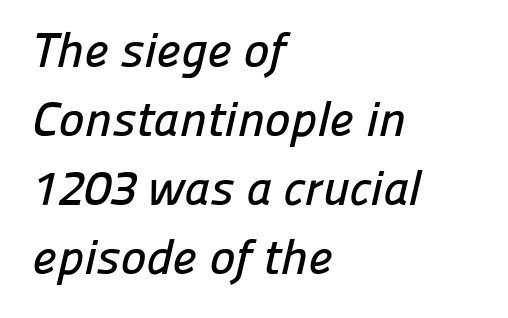
{"serif": "no", "width": "normal", "stroke_contrast": "low", "x_height": "medium", "monospaced": "no", "underline": "no", "align": "left", "line_spacing": "normal", "line_spacing_ratio": 1.41, "letter_spacing": "normal", "letter_spacing_em": 0.0, "glyph_px": 49}
